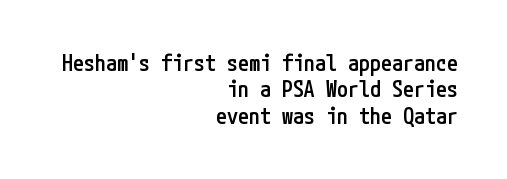
Words float on clear page, feet unadorned. Inter-character spacing is left at the font's built-in metrics. In CSS terms this would be text-align: right. These words are printed semibold, heavier than regular yet not bold. This sample uses an upright cut, with every glyph sitting square on the baseline.
